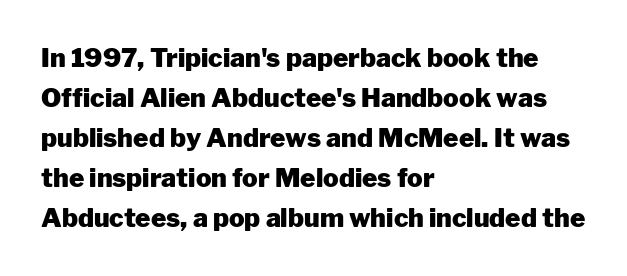
The image shows 26 px bold type, upright; set left-aligned, normal line spacing (1.54x), normal letter spacing, not underlined.
